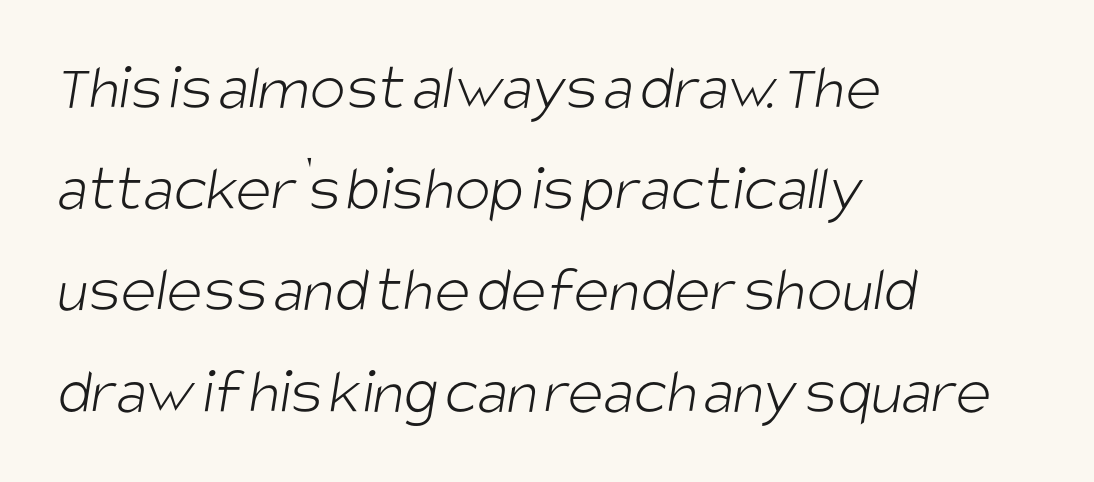
Q: Is the text bold? A: No.
Q: Is the typeface a serif or a sans-serif typeface? A: Sans-serif.
Q: Is the text underlined? A: No.
Q: How is the paragraph aligned? A: Left-aligned.
Q: Is the spacing between letters normal or unusually wide? A: Normal.
Q: Is the spacing between lines tight, normal or loose? A: Normal.
Q: Width (condensed, normal, or wide)? A: Condensed.
Q: Stroke contrast? A: Low.
Q: x-height? A: Large.
Q: Monospaced? A: No.
